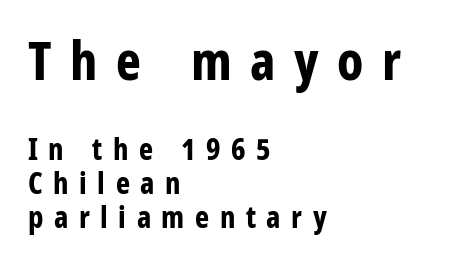
{"serif": "no", "italic": "no", "bold": "yes", "weight": "bold", "width": "condensed", "stroke_contrast": "low", "x_height": "large", "monospaced": "no", "underline": "no", "align": "left", "line_spacing": "tight", "line_spacing_ratio": 1.13, "letter_spacing": "wide", "letter_spacing_em": 0.35, "larger_block": "first", "size_ratio": 1.77, "glyph_px": 53}
